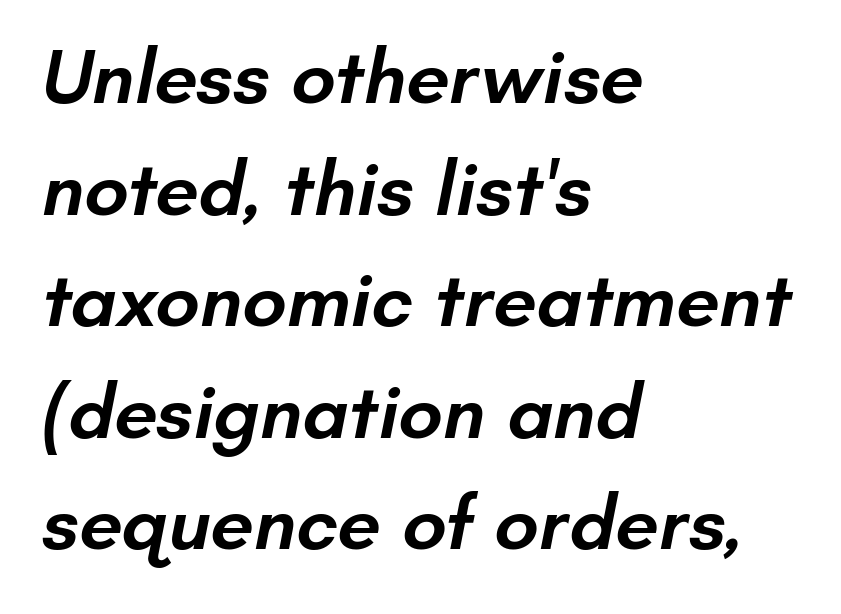
The sample has been set in demibold, a notch under bold. A typesetter would call this proportional, since set widths differ per character. Regular leading. Observe the ordinary spacing: letters are neighbours, not strangers. A sans-serif font was chosen for this passage.
